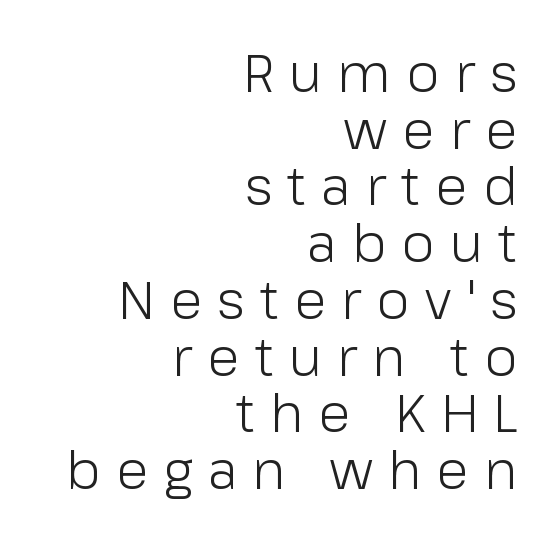
The lines are quadded right. A typesetter would call this proportional, since set widths differ per character. Caption: face not bold, strokes unweighted. Style check: upright.
